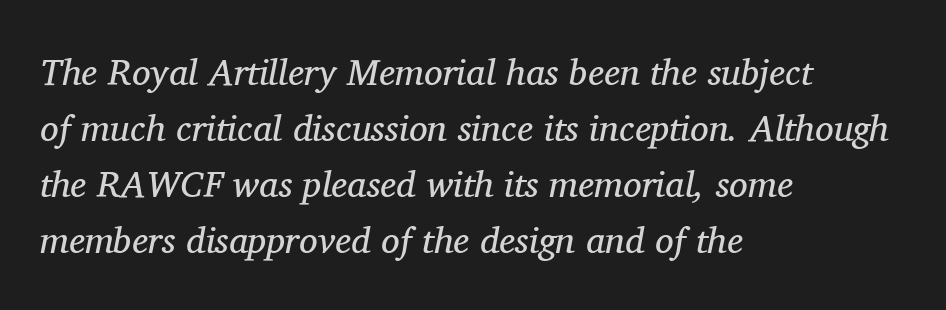
Are there feet on the stems? There are — it's a serif. A typesetter would call this leading conventional body-copy spacing. If you drew a line through each stem, it would be angled. Observe the ordinary spacing: letters are neighbours, not strangers. Lines of text with bare space underneath.
